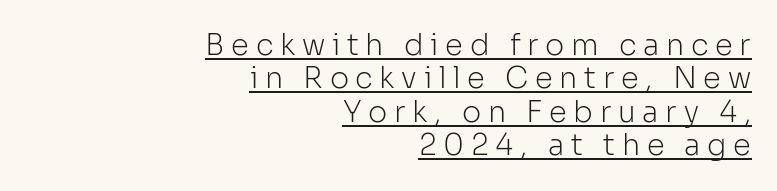
No heavy texture on the line: the type isn't bold. Is this a fixed-width face? No — the glyphs have proportional, varying widths. Display-style spreading of the glyphs; the letterfit is very open. Notice how the stems are strictly vertical — no italics here. The text block is weighted toward the right margin, trailing off unevenly leftward.
